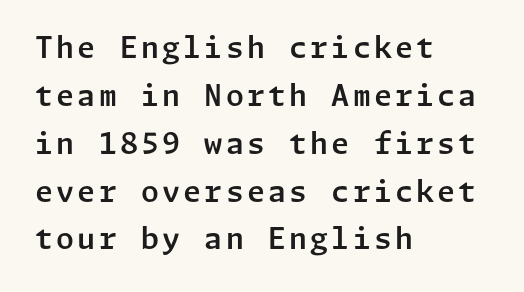
The image shows 29 px sans-serif type, upright; set left-aligned, normal line spacing (1.65x), not underlined; low stroke contrast and a medium x-height.
